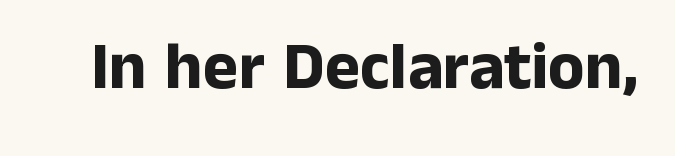
Q: Is the text bold? A: Yes.
Q: Is the text italic (slanted)? A: No, it is upright.
Q: Is the typeface a serif or a sans-serif typeface? A: Sans-serif.
Q: Is the text underlined? A: No.
Q: Is the spacing between letters normal or unusually wide? A: Normal.
Q: Width (condensed, normal, or wide)? A: Normal.
Q: Stroke contrast? A: Low.
Q: x-height? A: Medium.
Q: Monospaced? A: No.
